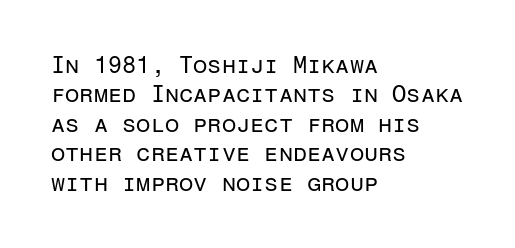
It's the straight-up-and-down kind of type. The face used here is rendered with its standard letterfit. The setting favours the left margin, as ordinary paragraphs usually do. This is not heavy type; no bold has been used. Interline gaps are of average width in this sample.
